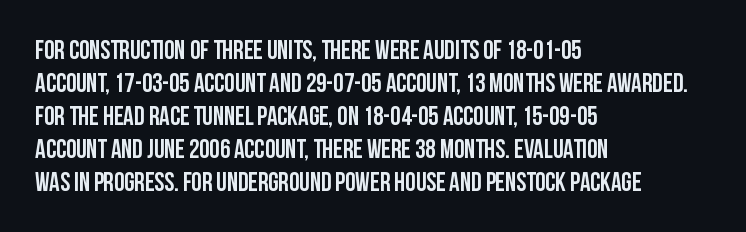
The image shows 26 px text type, upright; set left-aligned, normal line spacing (1.27x), normal letter spacing, not underlined.
